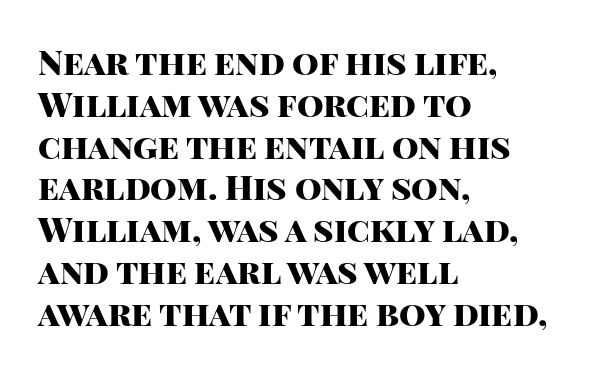
Does the weight exceed regular? Yes, all the way to bold. A typesetter would call this proportional, since set widths differ per character. The face used here is a sans, in the tradition of grotesques and geometrics. Teacher's note: observe the even left margin — that is flush-left alignment.
